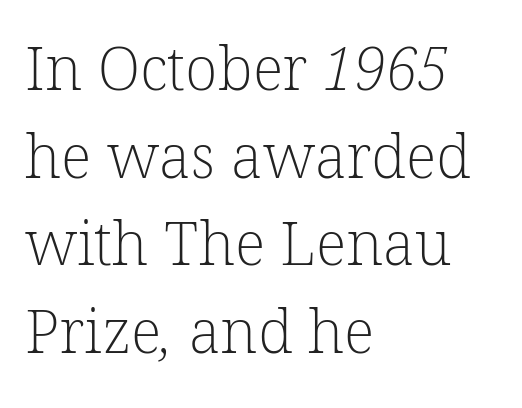
Leftover space on each line is placed entirely after the last word. Vertical stems look standard width or narrower in stroke. The horizontal fit of the characters is conventional and even. Small tapered or slab feet sit at the stroke ends, so this counts as serif. The words here are not underlined. Reading down the column, the eye jumps a familiar distance to each next line.
